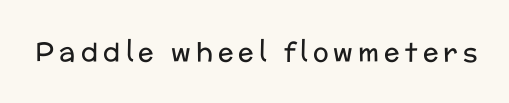
Q: Is the text bold? A: No.
Q: Is the text italic (slanted)? A: No, it is upright.
Q: Is the text underlined? A: No.
Q: Is the spacing between letters normal or unusually wide? A: Unusually wide.
